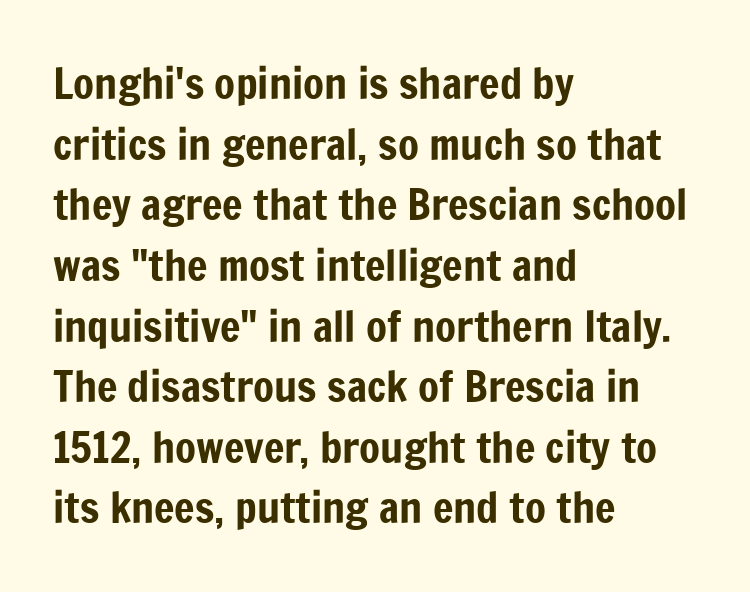
Q: Is the text italic (slanted)? A: No, it is upright.
Q: Is the typeface a serif or a sans-serif typeface? A: Sans-serif.
Q: Is the text underlined? A: No.
Q: How is the paragraph aligned? A: Left-aligned.
Q: Is the spacing between letters normal or unusually wide? A: Normal.
Q: Is the spacing between lines tight, normal or loose? A: Normal.
Q: Width (condensed, normal, or wide)? A: Condensed.
Q: Stroke contrast? A: Low.
Q: x-height? A: Medium.
Q: Monospaced? A: No.
